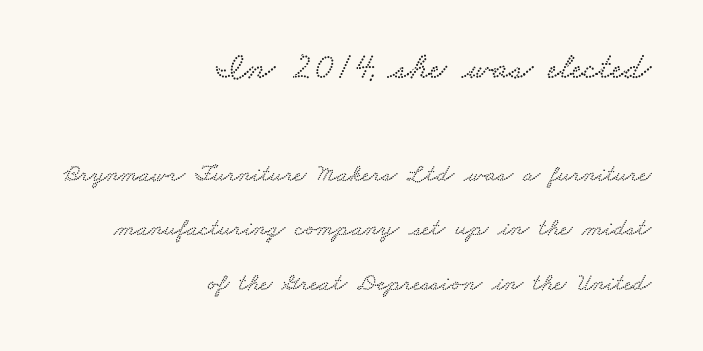
The image shows 37 px wide serif type; set right-aligned, loose line spacing (2.19x), normal letter spacing, not underlined; the first (top) block is 1.48x larger; low stroke contrast and a small x-height.
